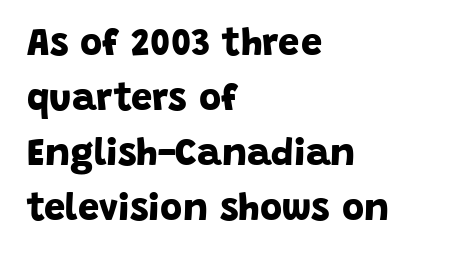
Q: Is the text bold? A: Yes.
Q: Is the typeface a serif or a sans-serif typeface? A: Sans-serif.
Q: Is the text underlined? A: No.
Q: How is the paragraph aligned? A: Left-aligned.
Q: Is the spacing between letters normal or unusually wide? A: Normal.
Q: Is the spacing between lines tight, normal or loose? A: Normal.
Q: Width (condensed, normal, or wide)? A: Normal.
Q: Stroke contrast? A: Low.
Q: x-height? A: Large.
Q: Monospaced? A: No.
